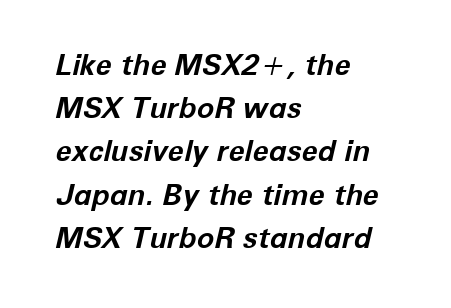
Q: Is the text bold? A: Yes.
Q: Is the text italic (slanted)? A: Yes, it leans right by about 12 degrees.
Q: Is the text underlined? A: No.
Q: How is the paragraph aligned? A: Left-aligned.
Q: Is the spacing between letters normal or unusually wide? A: Normal.
Q: Is the spacing between lines tight, normal or loose? A: Normal.
Q: Width (condensed, normal, or wide)? A: Normal.
Q: Stroke contrast? A: Low.
Q: x-height? A: Medium.
Q: Monospaced? A: No.
